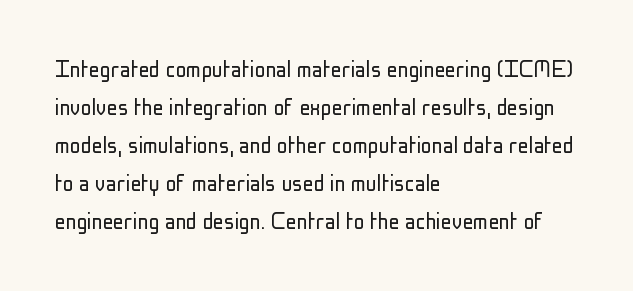
The designer left line spacing at the default. A classic flush-left, rag-right setting is used for this passage. The font sits on the lighter half of the weight spectrum, regular included. The letters stand straight up with perfectly vertical stems. No word sits above an underline.
